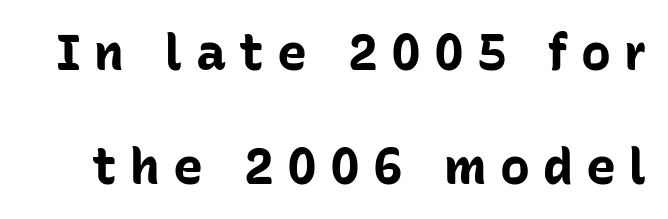
Q: Is the text bold? A: Yes.
Q: Is the text italic (slanted)? A: No, it is upright.
Q: Is the typeface a serif or a sans-serif typeface? A: Sans-serif.
Q: Is the text underlined? A: No.
Q: Is the spacing between letters normal or unusually wide? A: Unusually wide.
Q: Is the spacing between lines tight, normal or loose? A: Loose.
Q: Width (condensed, normal, or wide)? A: Normal.
Q: Stroke contrast? A: Low.
Q: x-height? A: Medium.
Q: Monospaced? A: No.
